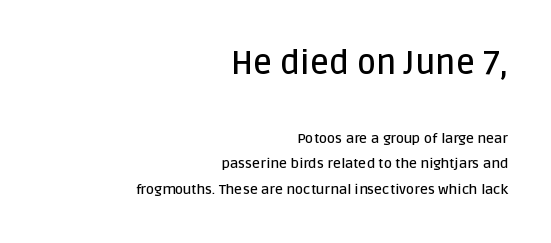
These lines carry some extra weight — a demibold, not a full bold. Observe the ordinary spacing: letters are neighbours, not strangers. The type sits square on the baseline with zero lean. The passage shown is typed in a proportional face where columns would drift. Compare the two chunks: the upper has the greater cap height.
